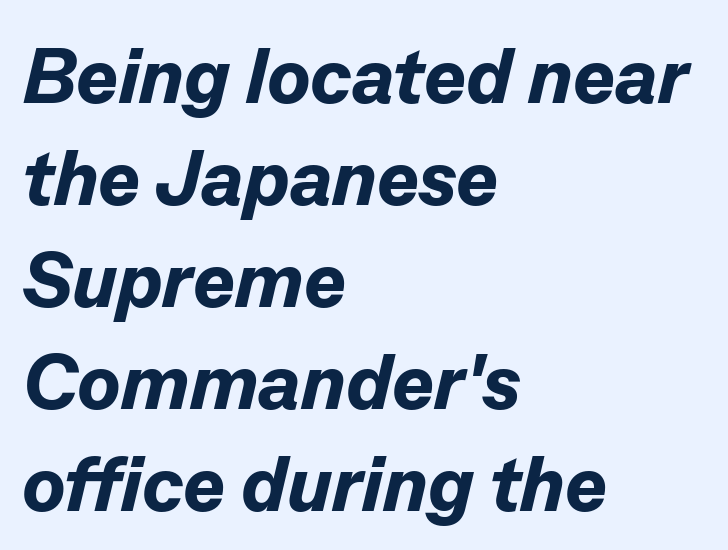
The image shows 79 px bold type, italic (leaning right); set left-aligned, normal line spacing (1.29x), normal letter spacing, not underlined; low stroke contrast and a medium x-height.
